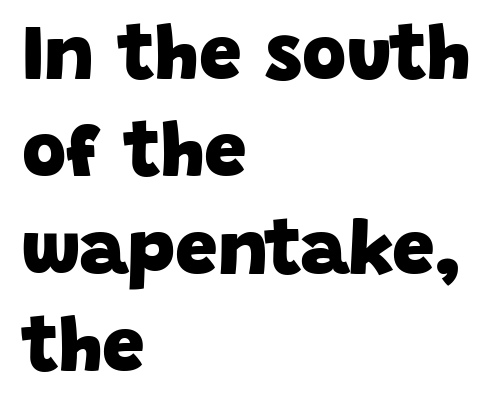
The image shows 76 px heavy sans-serif type; set left-aligned, normal line spacing (1.28x), normal letter spacing, not underlined; low stroke contrast and a large x-height.
